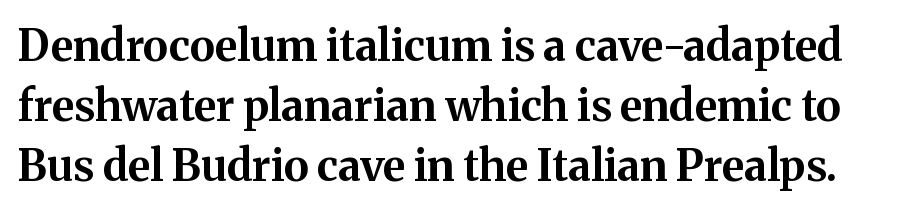
Q: Is the text bold? A: Yes.
Q: Is the text italic (slanted)? A: No, it is upright.
Q: Is the typeface a serif or a sans-serif typeface? A: Serif.
Q: Is the text underlined? A: No.
Q: Is the spacing between letters normal or unusually wide? A: Normal.
Q: Is the spacing between lines tight, normal or loose? A: Normal.
Q: Width (condensed, normal, or wide)? A: Normal.
Q: Stroke contrast? A: Medium.
Q: x-height? A: Medium.
Q: Monospaced? A: No.
